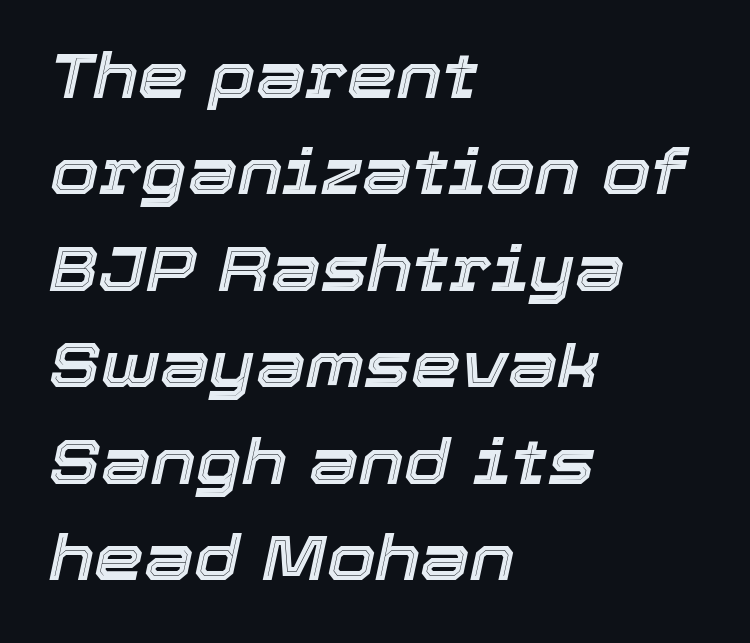
The image shows 63 px text type, italic (leaning right); set left-aligned, normal line spacing (1.53x), normal letter spacing, not underlined; a medium x-height.
